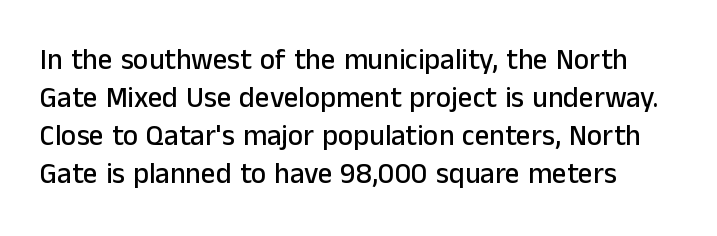
The image shows 29 px sans-serif type, upright; set normal line spacing (1.31x), normal letter spacing, not underlined; low stroke contrast and a medium x-height.
